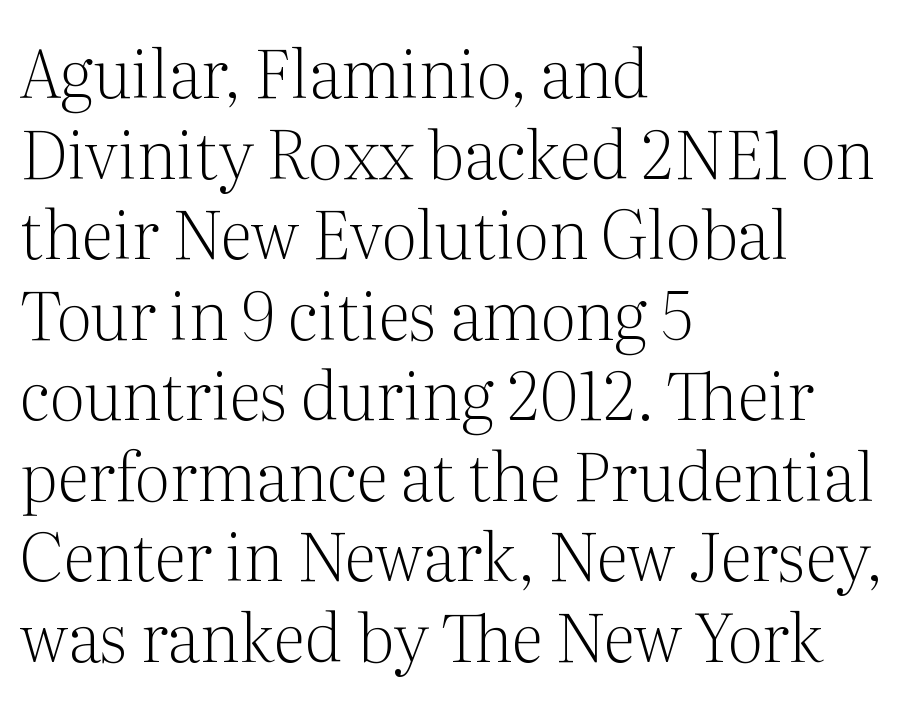
{"serif": "yes", "italic": "no", "bold": "no", "weight": "light", "width": "normal", "stroke_contrast": "medium", "x_height": "medium", "monospaced": "no", "underline": "no", "align": "left", "line_spacing_ratio": 1.22, "letter_spacing": "normal", "letter_spacing_em": 0.0, "glyph_px": 66}
